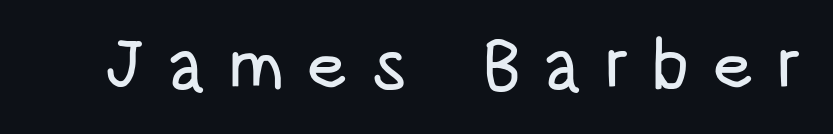
The image shows 71 px condensed sans-serif type, upright; set unusually wide letter spacing (+0.31 em), not underlined; low stroke contrast and a large x-height.
